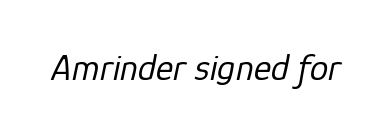
Q: Is the text bold? A: No.
Q: Is the text italic (slanted)? A: Yes, it leans right by about 12 degrees.
Q: Is the text underlined? A: No.
Q: Is the spacing between letters normal or unusually wide? A: Normal.
Q: Width (condensed, normal, or wide)? A: Normal.
Q: Stroke contrast? A: Low.
Q: x-height? A: Medium.
Q: Monospaced? A: No.
